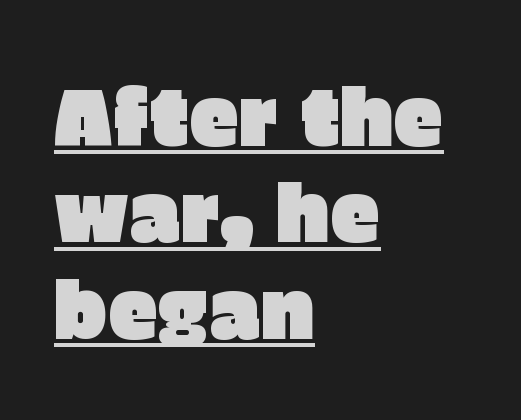
The passage is arranged the way most books set body copy — flush left. The face used here is proportionally spaced, like ordinary book or web type. This sample uses plain, unmodified letter spacing. In designer terms, the underline attribute is active on this setting. The designer went with a sans here, leaving each stem footless. It's the straight-up-and-down kind of type.
